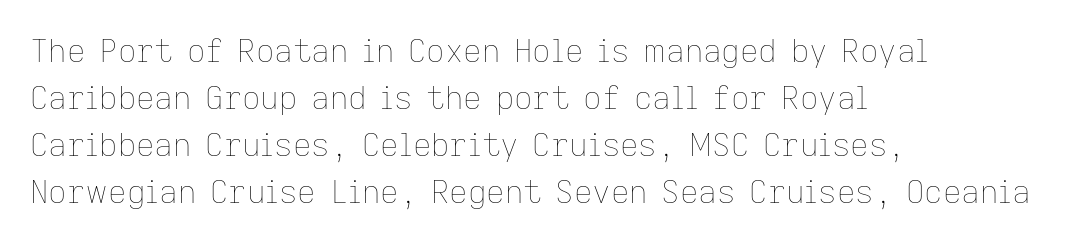
The vertical gap from one line to the next is medium. In CSS terms this would be text-align: left. Default kerning and tracking; the words read as compact shapes. In terms of posture, this sample is upright. Nothing heavy about these letters — not bold at all. The area under the type is left untouched.
